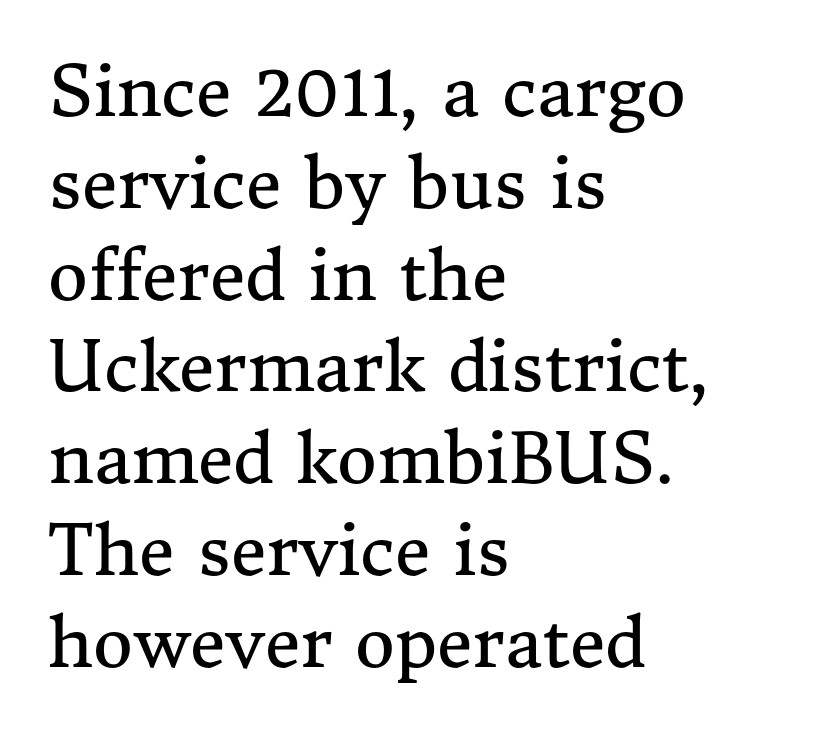
{"serif": "yes", "italic": "no", "bold": "no", "weight": "regular", "width": "normal", "stroke_contrast": "medium", "x_height": "medium", "monospaced": "no", "underline": "no", "align": "left", "line_spacing": "normal", "line_spacing_ratio": 1.33, "letter_spacing": "normal", "letter_spacing_em": 0.0, "glyph_px": 69}
